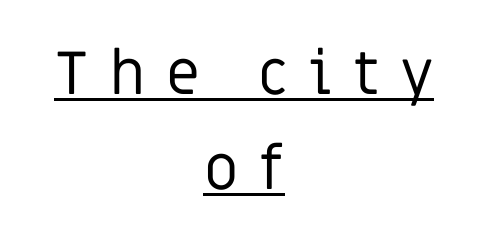
The image shows 61 px regular-weight sans-serif type, upright; set centered, normal line spacing (1.56x), unusually wide letter spacing (+0.34 em), underlined; low stroke contrast and a large x-height.
